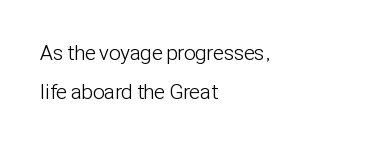
Q: Is the text bold? A: No.
Q: Is the text italic (slanted)? A: No, it is upright.
Q: Is the text underlined? A: No.
Q: How is the paragraph aligned? A: Left-aligned.
Q: Is the spacing between letters normal or unusually wide? A: Normal.
